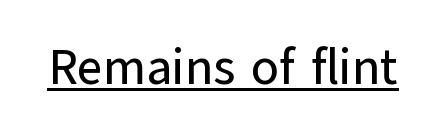
The image shows 50 px sans-serif type, upright; set normal letter spacing, underlined; low stroke contrast and a medium x-height.
